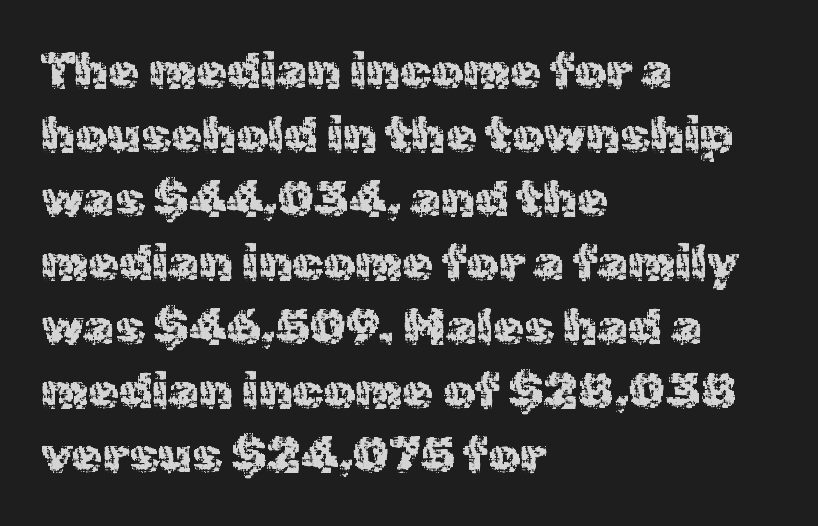
{"serif": "no", "italic": "no", "width": "normal", "x_height": "medium", "monospaced": "no", "underline": "no", "align": "left", "line_spacing": "normal", "line_spacing_ratio": 1.28, "letter_spacing": "normal", "letter_spacing_em": 0.0, "glyph_px": 50}
